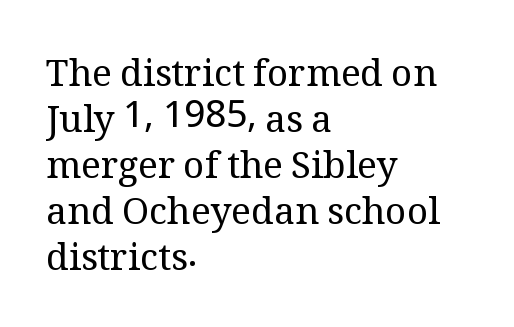
The image shows 37 px regular-weight serif type, upright; set left-aligned, line spacing 1.24x, normal letter spacing, not underlined; medium stroke contrast and a medium x-height.
